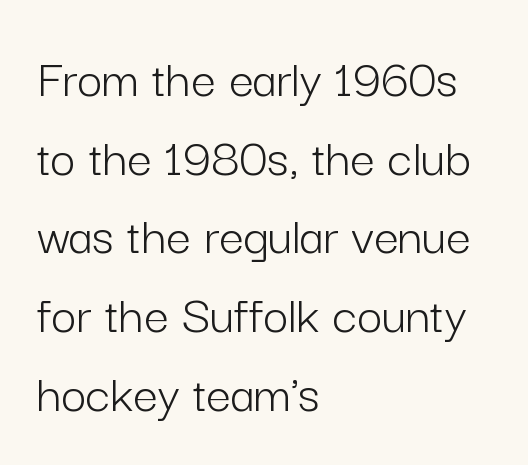
The image shows 55 px light sans-serif type, upright; set left-aligned, normal line spacing (1.43x), normal letter spacing, not underlined; low stroke contrast and a medium x-height.
